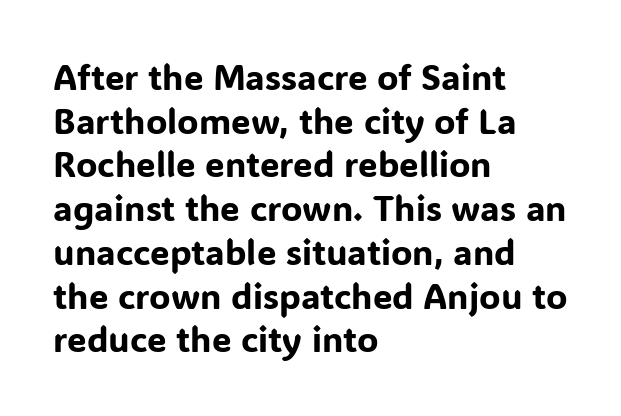
Where is the straight margin? On the left. The typeface chosen for these lines omits serifs. Underlining? Definitely not there. Each letter keeps its own natural width here, so spacing adapts to shape.
